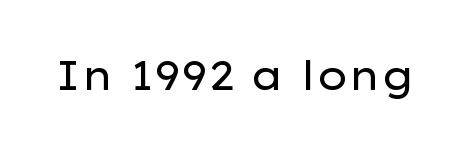
Q: Is the text bold? A: No.
Q: Is the text italic (slanted)? A: No, it is upright.
Q: Is the typeface a serif or a sans-serif typeface? A: Sans-serif.
Q: Is the text underlined? A: No.
Q: Is the spacing between letters normal or unusually wide? A: Normal.
Q: Width (condensed, normal, or wide)? A: Wide.
Q: Stroke contrast? A: Low.
Q: x-height? A: Medium.
Q: Monospaced? A: No.
